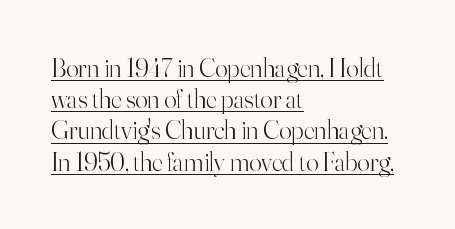
The image shows 26 px text type, upright; set left-aligned, line spacing 1.2x, normal letter spacing, underlined.
